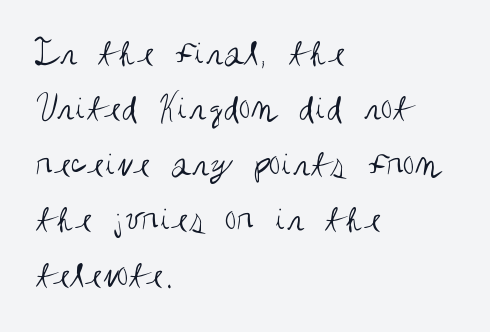
The image shows 39 px regular-weight, condensed sans-serif type; set left-aligned, normal line spacing (1.42x), normal letter spacing, not underlined; medium stroke contrast and a large x-height.
